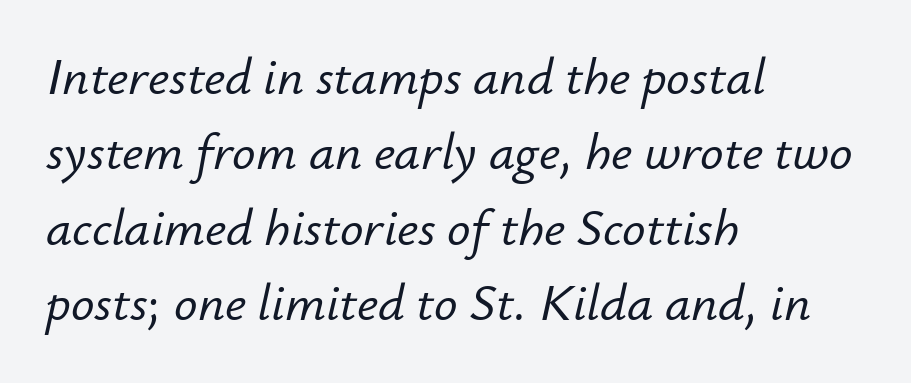
{"italic": "yes", "lean": "right", "slant_degrees": 12, "width": "normal", "stroke_contrast": "low", "x_height": "small", "monospaced": "no", "underline": "no", "align": "left", "line_spacing": "normal", "line_spacing_ratio": 1.45, "letter_spacing": "normal", "letter_spacing_em": 0.0, "glyph_px": 52}
